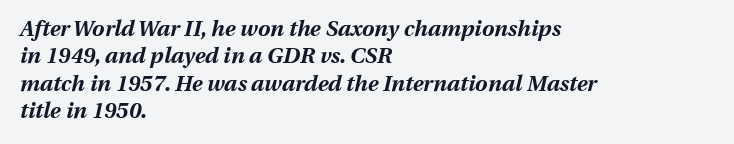
The image shows 22 px bold type, italic (leaning right); set left-aligned, normal line spacing (1.25x), normal letter spacing, not underlined.
